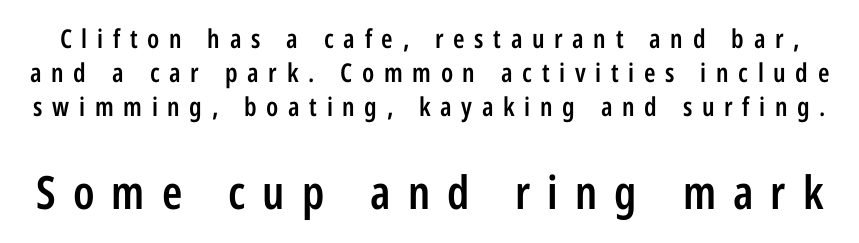
{"serif": "no", "italic": "no", "bold": "semi", "weight": "semibold", "width": "condensed", "stroke_contrast": "low", "x_height": "medium", "monospaced": "no", "underline": "no", "line_spacing": "normal", "line_spacing_ratio": 1.31, "letter_spacing": "wide", "letter_spacing_em": 0.37, "larger_block": "second", "size_ratio": 1.77, "glyph_px": 46}
